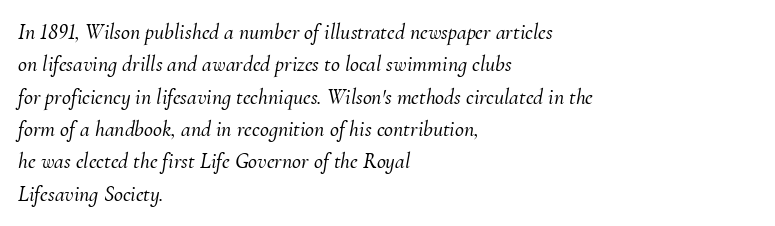
Q: Is the text italic (slanted)? A: Yes, it leans right by about 10 degrees.
Q: Is the text underlined? A: No.
Q: How is the paragraph aligned? A: Left-aligned.
Q: Is the spacing between letters normal or unusually wide? A: Normal.
Q: Is the spacing between lines tight, normal or loose? A: Normal.
